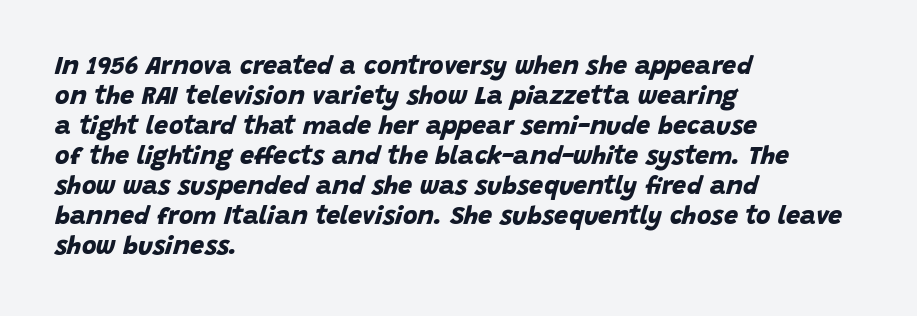
Characters follow at the spacing the type designer built in. Descender tails drop into unmarked territory. Which margin do the lines hug? The left one — the right edge is uneven. Every letter is thick-stroked: bold, no question.
